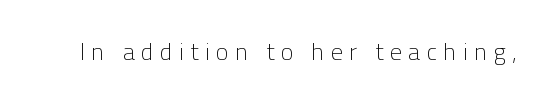
Q: Is the text bold? A: No.
Q: Is the text italic (slanted)? A: No, it is upright.
Q: Is the text underlined? A: No.
Q: Is the spacing between letters normal or unusually wide? A: Unusually wide.
